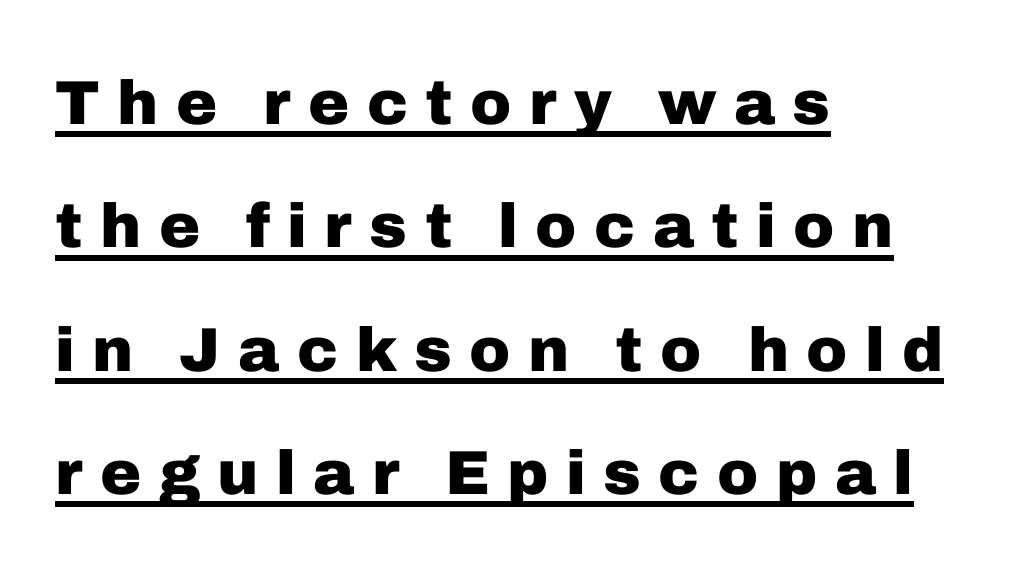
The letters advance in unequal steps, a hallmark of proportional type. Tracking here is generous; glyphs stand well apart from one another. Horizontal alignment here is leftward, the default for most running prose. Type style note: lacks serifs. Does the leading feel generous? Absolutely, it's lavish. Glance below the letters and you will spot a drawn line.
